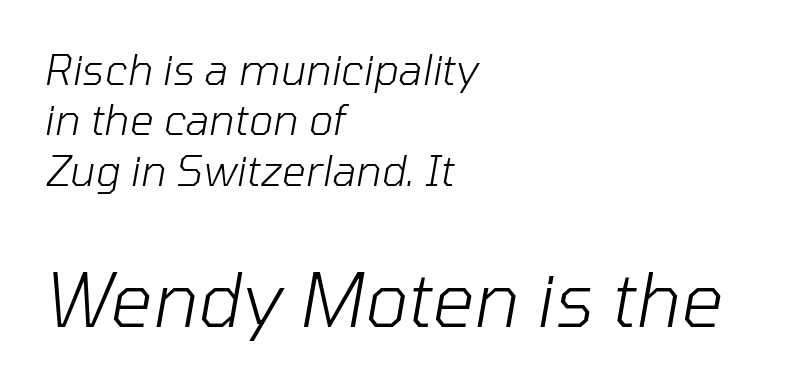
Unbolded letterforms with no extra heft. The designer gave the closing block more size than the opening block. Varying glyph widths throughout — classic text-font behaviour. The whole block is typeset with a tilt. Short and long lines alike share a common starting point at left. Look at the tracking — it's just the regular setting, nothing added.
